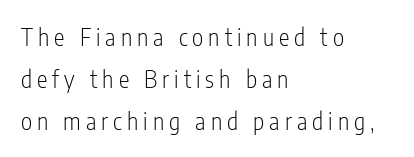
{"italic": "no", "bold": "no", "underline": "no", "align": "left", "line_spacing_ratio": 1.74, "letter_spacing": "wide", "letter_spacing_em": 0.21, "glyph_px": 24}
